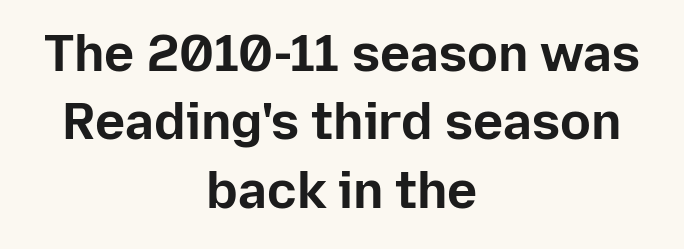
{"serif": "no", "italic": "no", "bold": "yes", "weight": "bold", "width": "normal", "stroke_contrast": "low", "x_height": "medium", "monospaced": "no", "underline": "no", "align": "center", "line_spacing": "normal", "line_spacing_ratio": 1.34, "letter_spacing": "normal", "letter_spacing_em": 0.0, "glyph_px": 51}
